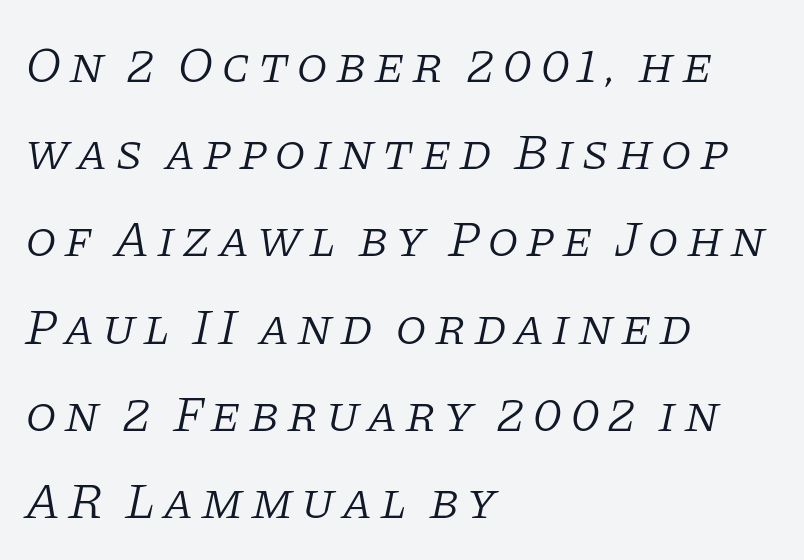
{"serif": "yes", "italic": "yes", "lean": "right", "slant_degrees": 11, "bold": "no", "weight": "light", "width": "normal", "stroke_contrast": "low", "x_height": "large", "monospaced": "no", "underline": "no", "align": "left", "line_spacing_ratio": 1.71, "glyph_px": 51}
